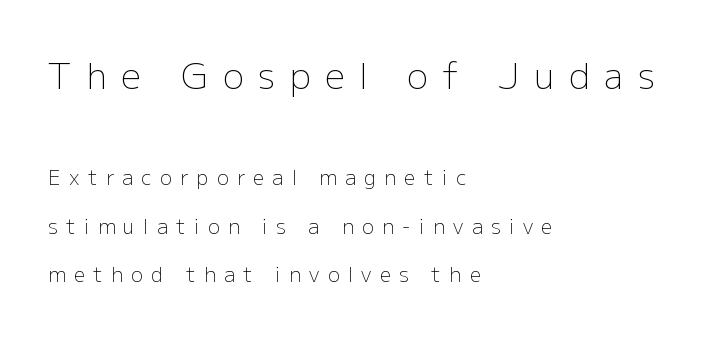
Tracking value appears strongly positive — letters spread wide. No word sits above an underline. One glance says open: line gaps are wider than usual. The typeface chosen for these lines omits serifs. Posture: upright roman. The font sits on the lighter half of the weight spectrum, regular included.
